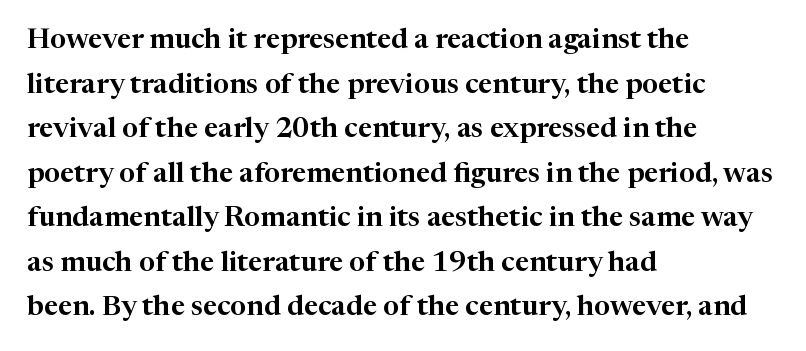
The passage shown is typed in a proportional face where columns would drift. Clear beneath every line of the passage. Tracking here is standard; glyphs follow each other at the usual distance. Notice how descenders clear the ascenders below comfortably — that's standard leading.
